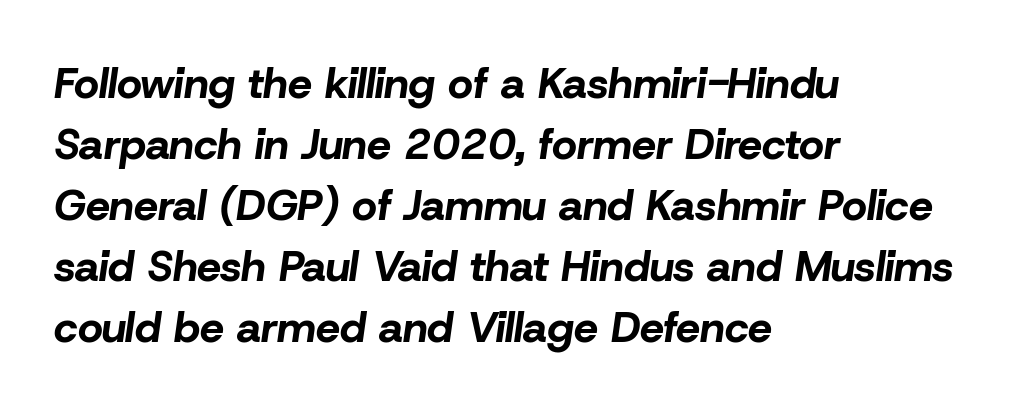
{"italic": "yes", "lean": "right", "slant_degrees": 8, "bold": "yes", "weight": "bold", "width": "normal", "stroke_contrast": "low", "x_height": "medium", "monospaced": "no", "underline": "no", "align": "left", "line_spacing": "normal", "line_spacing_ratio": 1.42, "letter_spacing": "normal", "letter_spacing_em": 0.0, "glyph_px": 43}
